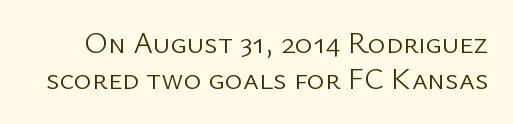
The image shows 30 px light sans-serif type, upright; set line spacing 1.21x, normal letter spacing, not underlined; low stroke contrast and a medium x-height.
